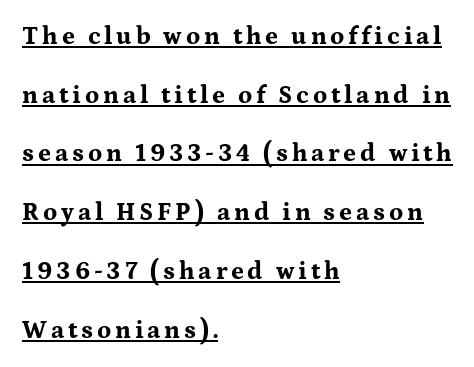
Q: Is the text bold? A: Yes.
Q: Is the text italic (slanted)? A: No, it is upright.
Q: Is the text underlined? A: Yes.
Q: How is the paragraph aligned? A: Left-aligned.
Q: Is the spacing between lines tight, normal or loose? A: Loose.
